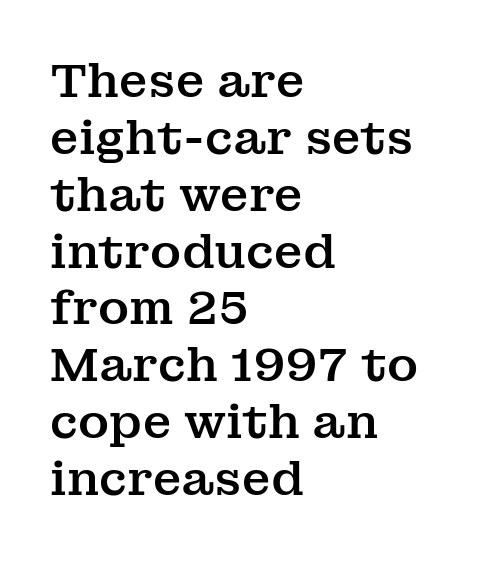
The image shows 47 px serif type, upright; set left-aligned, line spacing 1.21x, normal letter spacing, not underlined; medium stroke contrast and a medium x-height.
